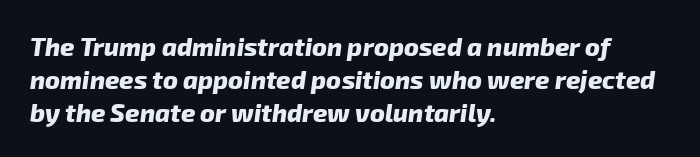
{"bold": "yes", "underline": "no", "align": "left", "line_spacing": "normal", "line_spacing_ratio": 1.32, "letter_spacing": "normal", "letter_spacing_em": 0.0, "glyph_px": 25}
